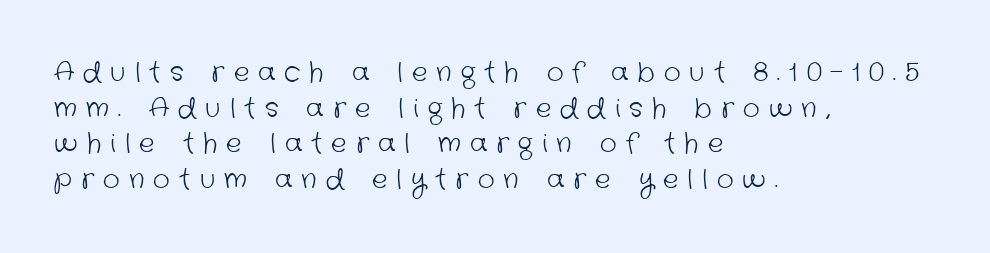
{"bold": "no", "underline": "no", "align": "left", "line_spacing": "normal", "line_spacing_ratio": 1.37, "letter_spacing": "wide", "letter_spacing_em": 0.35, "glyph_px": 26}
